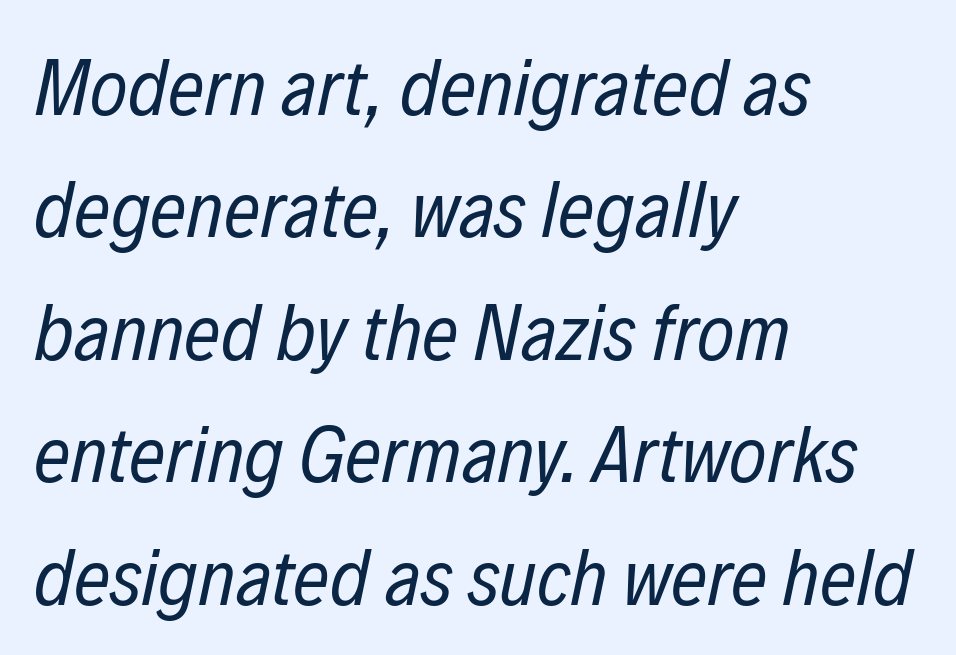
Q: Is the text bold? A: No.
Q: Is the text italic (slanted)? A: Yes, it leans right by about 12 degrees.
Q: Is the text underlined? A: No.
Q: How is the paragraph aligned? A: Left-aligned.
Q: Is the spacing between letters normal or unusually wide? A: Normal.
Q: Is the spacing between lines tight, normal or loose? A: Normal.
Q: Width (condensed, normal, or wide)? A: Condensed.
Q: Stroke contrast? A: Low.
Q: x-height? A: Medium.
Q: Monospaced? A: No.
